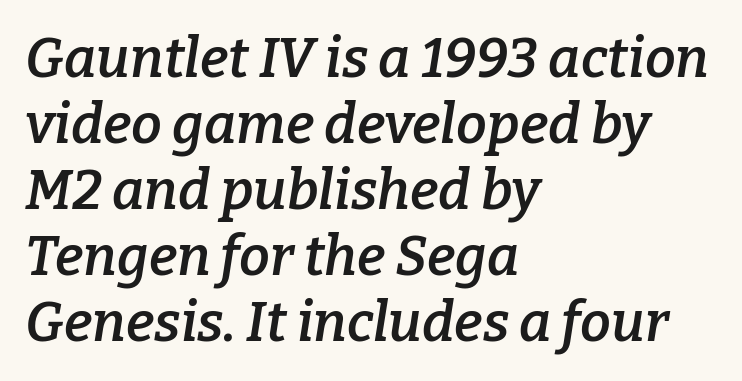
{"serif": "yes", "italic": "yes", "lean": "right", "slant_degrees": 9, "bold": "semi", "weight": "semibold", "width": "normal", "stroke_contrast": "low", "x_height": "medium", "monospaced": "no", "underline": "no", "align": "left", "line_spacing_ratio": 1.2, "letter_spacing": "normal", "letter_spacing_em": 0.0, "glyph_px": 55}
